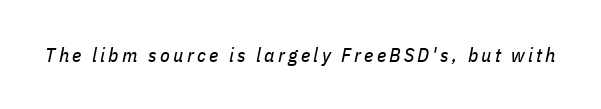
{"italic": "yes", "lean": "right", "slant_degrees": 11, "bold": "no", "underline": "no", "glyph_px": 20}
